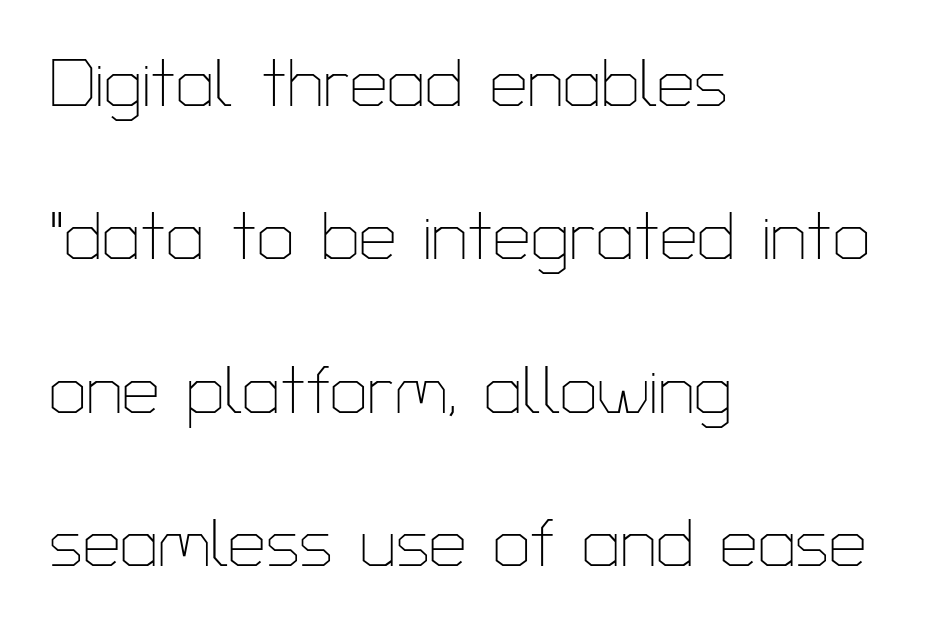
The image shows 67 px thin sans-serif type, upright; set left-aligned, loose line spacing (2.29x), normal letter spacing, not underlined; low stroke contrast and a medium x-height.
